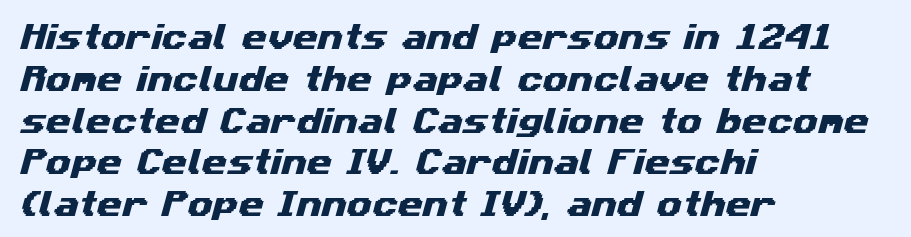
Q: Is the typeface a serif or a sans-serif typeface? A: Sans-serif.
Q: Is the text underlined? A: No.
Q: How is the paragraph aligned? A: Left-aligned.
Q: Is the spacing between letters normal or unusually wide? A: Normal.
Q: Is the spacing between lines tight, normal or loose? A: Normal.
Q: Width (condensed, normal, or wide)? A: Wide.
Q: Stroke contrast? A: Medium.
Q: x-height? A: Medium.
Q: Monospaced? A: No.
